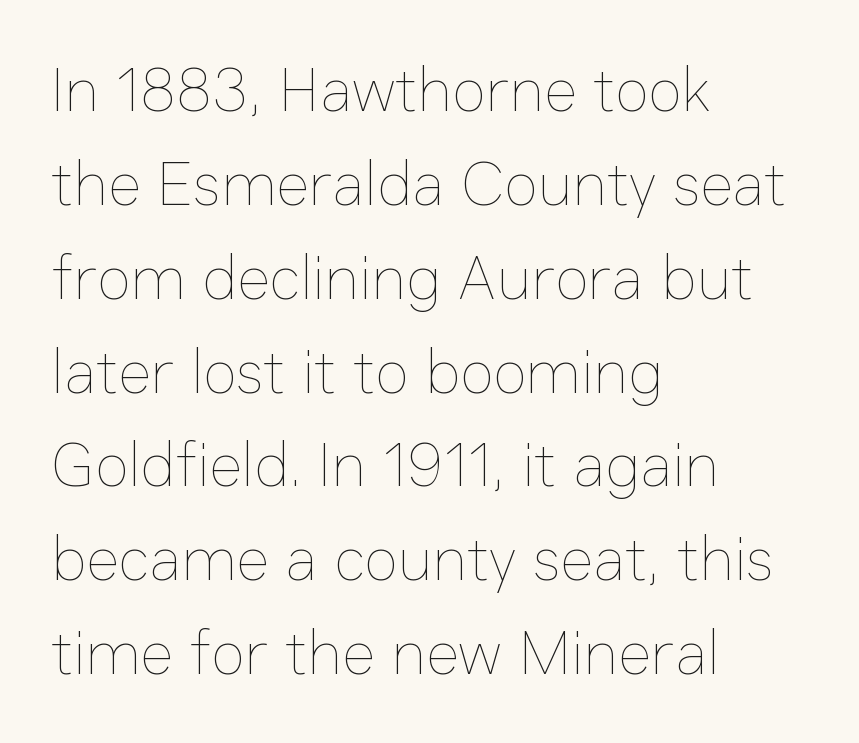
The image shows 63 px thin type, upright; set left-aligned, normal line spacing (1.49x), normal letter spacing, not underlined; low stroke contrast and a medium x-height.
